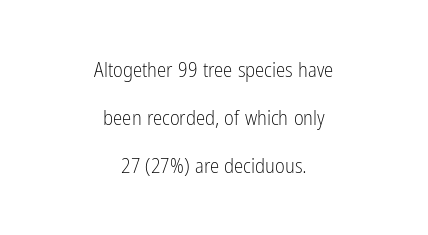
{"italic": "no", "bold": "no", "underline": "no", "align": "center", "line_spacing": "loose", "line_spacing_ratio": 2.29, "letter_spacing": "normal", "letter_spacing_em": 0.0, "glyph_px": 21}
